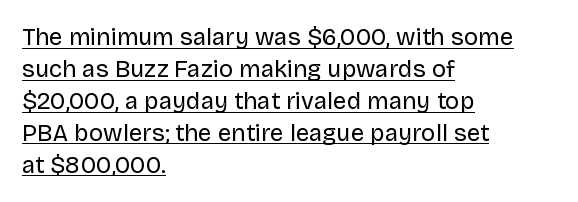
{"italic": "no", "bold": "no", "underline": "yes", "align": "left", "line_spacing": "normal", "line_spacing_ratio": 1.33, "letter_spacing": "normal", "letter_spacing_em": 0.0, "glyph_px": 24}
